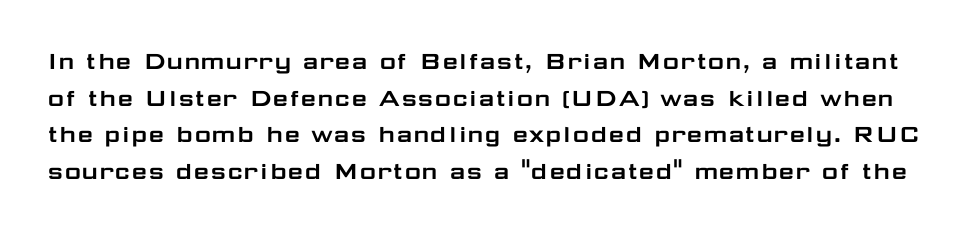
Descender tails drop into unmarked territory. Here the designer chose a conventional face with non-uniform glyph widths. Vertical strokes here are truly vertical. The letters sit at their default tracking, neither squeezed nor spread.
